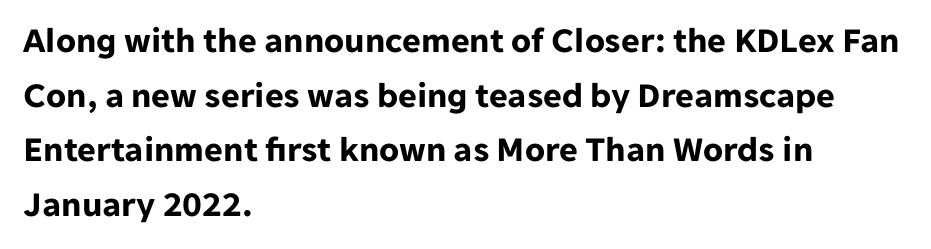
Q: Is the text bold? A: Yes.
Q: Is the text italic (slanted)? A: No, it is upright.
Q: Is the typeface a serif or a sans-serif typeface? A: Sans-serif.
Q: Is the text underlined? A: No.
Q: How is the paragraph aligned? A: Left-aligned.
Q: Is the spacing between letters normal or unusually wide? A: Normal.
Q: Is the spacing between lines tight, normal or loose? A: Normal.
Q: Width (condensed, normal, or wide)? A: Normal.
Q: Stroke contrast? A: Low.
Q: x-height? A: Medium.
Q: Monospaced? A: No.
